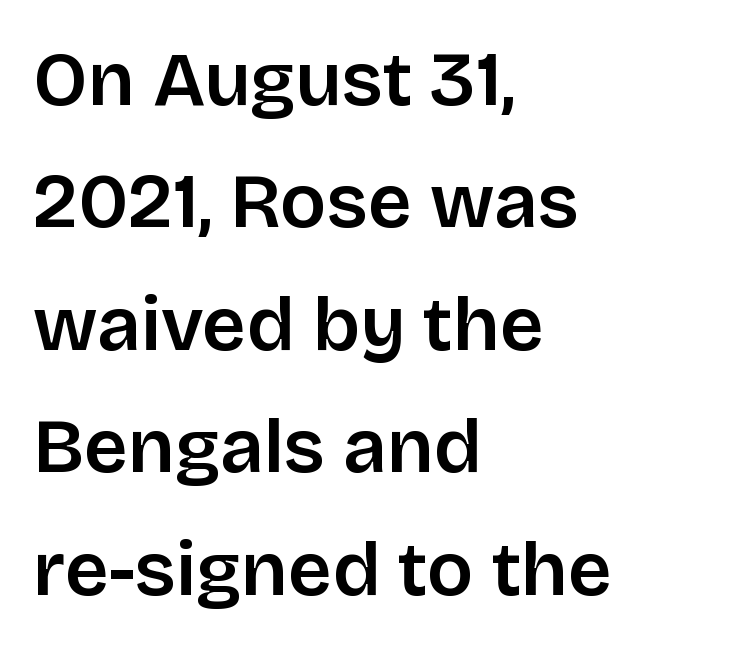
Q: Is the text italic (slanted)? A: No, it is upright.
Q: Is the typeface a serif or a sans-serif typeface? A: Sans-serif.
Q: Is the text underlined? A: No.
Q: How is the paragraph aligned? A: Left-aligned.
Q: Is the spacing between letters normal or unusually wide? A: Normal.
Q: Is the spacing between lines tight, normal or loose? A: Normal.
Q: Width (condensed, normal, or wide)? A: Normal.
Q: Stroke contrast? A: Low.
Q: x-height? A: Large.
Q: Monospaced? A: No.
